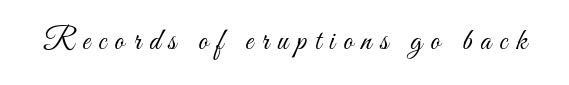
Q: Is the text bold? A: No.
Q: Is the text italic (slanted)? A: Yes.
Q: Is the text underlined? A: No.
Q: Is the spacing between letters normal or unusually wide? A: Unusually wide.
Q: Width (condensed, normal, or wide)? A: Condensed.
Q: Stroke contrast? A: Medium.
Q: x-height? A: Small.
Q: Monospaced? A: No.
